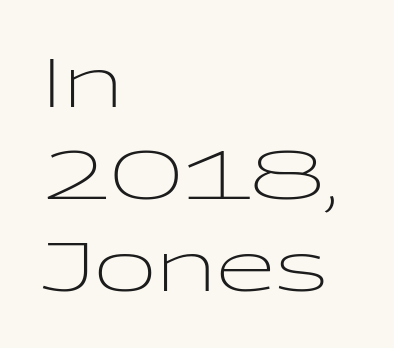
Q: Is the text bold? A: No.
Q: Is the text italic (slanted)? A: No, it is upright.
Q: Is the typeface a serif or a sans-serif typeface? A: Sans-serif.
Q: Is the text underlined? A: No.
Q: How is the paragraph aligned? A: Left-aligned.
Q: Is the spacing between letters normal or unusually wide? A: Normal.
Q: Is the spacing between lines tight, normal or loose? A: Normal.
Q: Width (condensed, normal, or wide)? A: Wide.
Q: Stroke contrast? A: Low.
Q: x-height? A: Medium.
Q: Monospaced? A: No.
